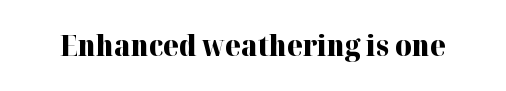
{"serif": "yes", "italic": "no", "bold": "yes", "weight": "heavy", "width": "normal", "stroke_contrast": "high", "x_height": "medium", "monospaced": "no", "underline": "no", "letter_spacing": "normal", "letter_spacing_em": 0.0, "glyph_px": 28}
